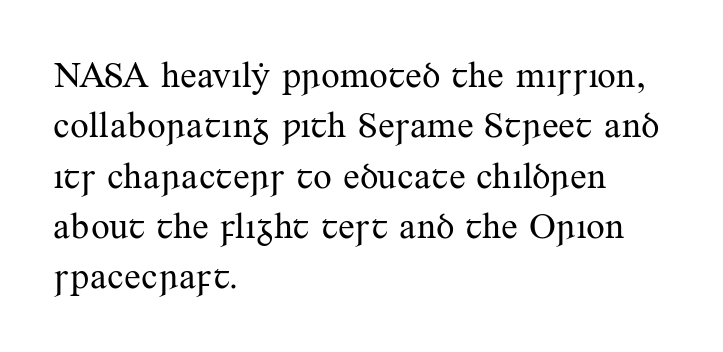
The rendering uses natural spacing where letterforms have individual widths. The ragged edge is on the right, which tells us the setting is flush left. Letters rest on an invisible, unmarked baseline. Heft: none added — not bold. Letter spacing: default. Ascenders rise straight up at ninety degrees.
